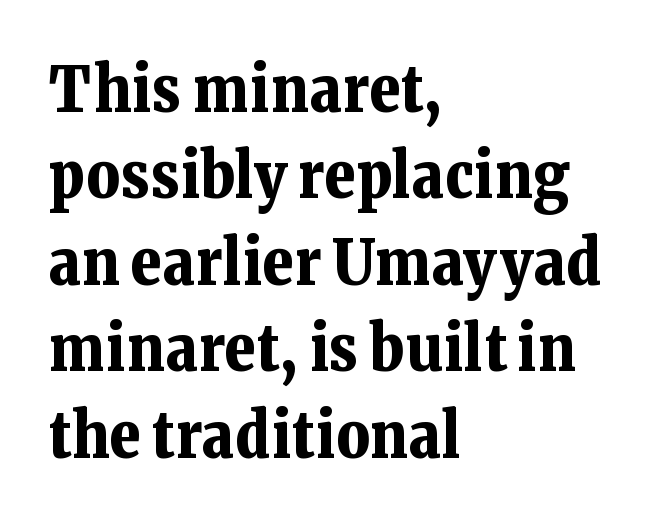
The passage shown is typed in a proportional face where columns would drift. Type without underlining. When letters stand straight like this, we call the style roman or upright. Is there much room between lines? A standard amount, neither cramped nor airy. Type style note: has serifs. These lines carry a lot of weight — the face is fully bold.
